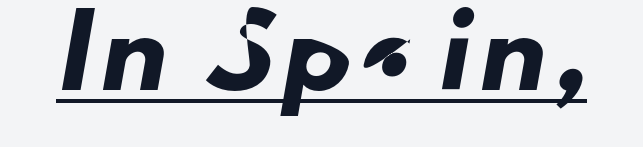
{"serif": "no", "width": "normal", "stroke_contrast": "low", "x_height": "small", "monospaced": "no", "underline": "yes", "glyph_px": 66}
